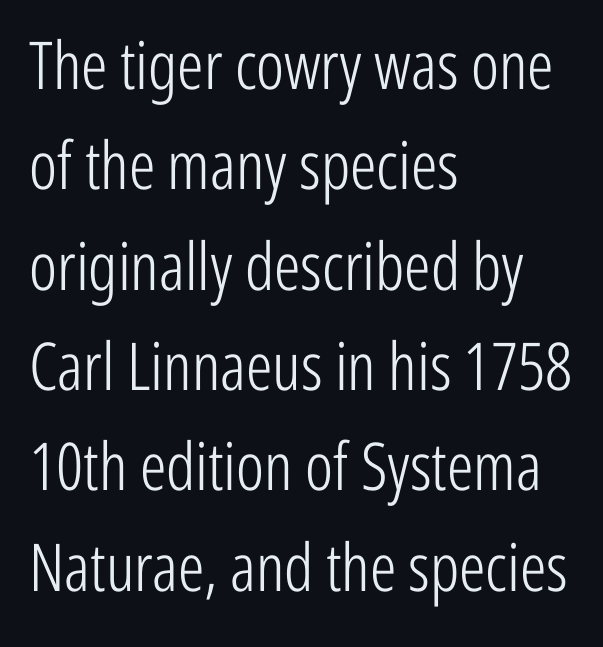
The letters sit at their default tracking, neither squeezed nor spread. This is roman type, the default non-slanted kind. Is this a fixed-width face? No — the glyphs have proportional, varying widths. Stem width sits at or under what a default text font uses. The baseline area is clear.
